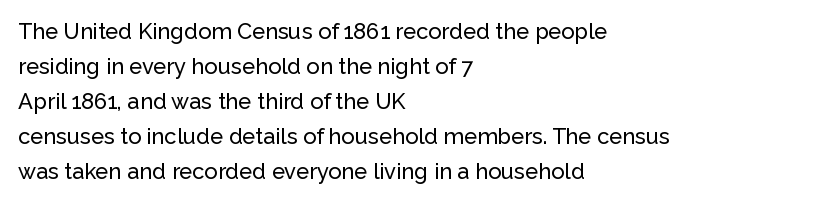
Q: Is the text italic (slanted)? A: No, it is upright.
Q: Is the text underlined? A: No.
Q: How is the paragraph aligned? A: Left-aligned.
Q: Is the spacing between letters normal or unusually wide? A: Normal.
Q: Is the spacing between lines tight, normal or loose? A: Normal.
